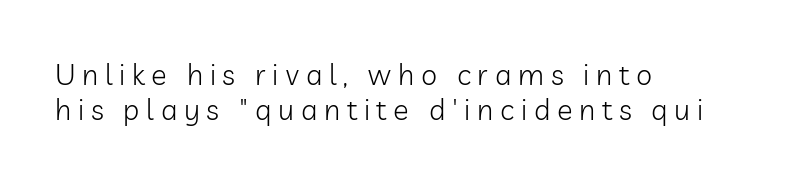
Is the type heavy? It reads as light-to-regular instead. The strip under each line holds only bare page. Do the characters align in a grid? No, the font is proportional. What stands out about the letter spacing? Its width — letters are far apart.
